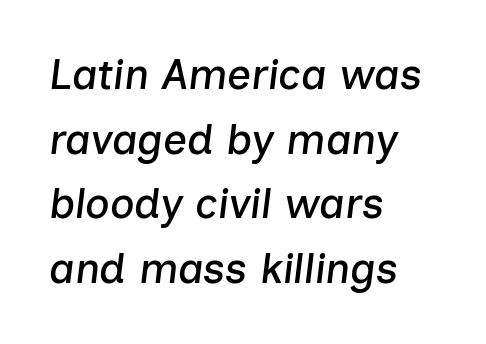
The image shows 42 px text type, italic (leaning right); set left-aligned, normal line spacing (1.54x), normal letter spacing, not underlined; low stroke contrast and a medium x-height.
